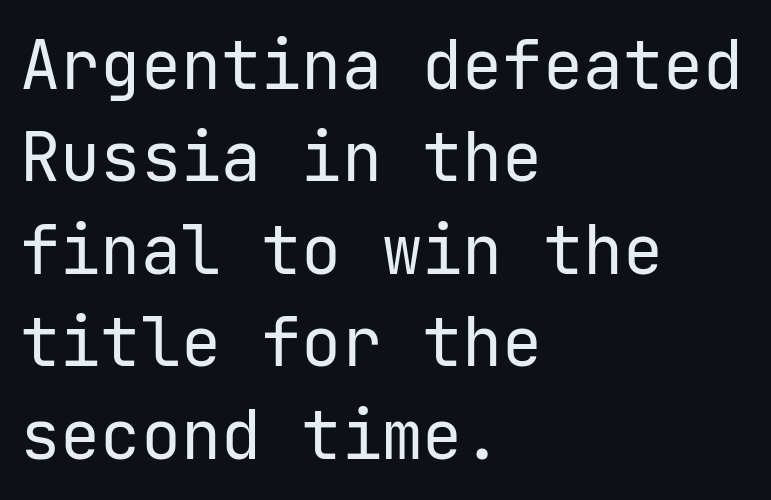
Q: Is the text bold? A: No.
Q: Is the text italic (slanted)? A: No, it is upright.
Q: Is the typeface a serif or a sans-serif typeface? A: Sans-serif.
Q: Is the text underlined? A: No.
Q: How is the paragraph aligned? A: Left-aligned.
Q: Is the spacing between letters normal or unusually wide? A: Normal.
Q: Is the spacing between lines tight, normal or loose? A: Normal.
Q: Width (condensed, normal, or wide)? A: Normal.
Q: Stroke contrast? A: Low.
Q: x-height? A: Medium.
